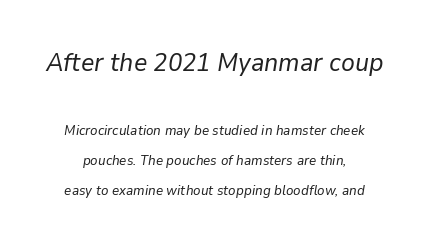
The image shows 26 px text type, italic (leaning right); set loose line spacing (2.14x), normal letter spacing, not underlined; the first (top) block is 1.86x larger.
